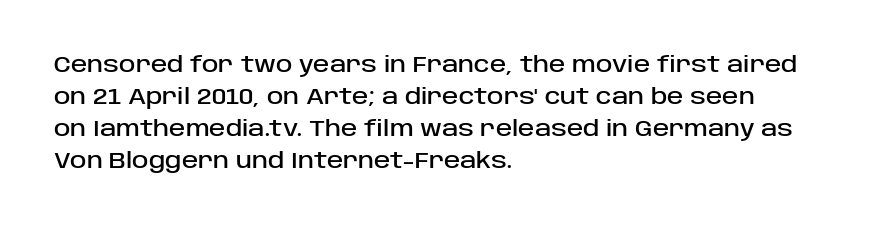
The image shows 22 px text type, upright; set left-aligned, normal line spacing (1.45x), normal letter spacing, not underlined.
